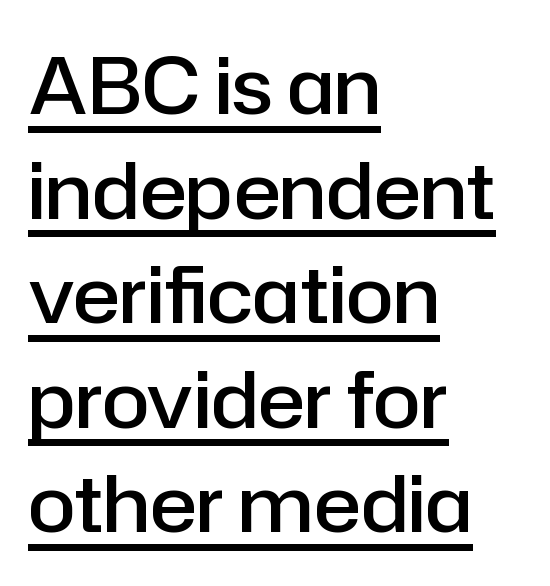
The image shows 78 px semibold sans-serif type, upright; set left-aligned, normal line spacing (1.34x), normal letter spacing, underlined; low stroke contrast and a medium x-height.
